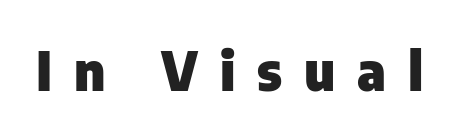
{"serif": "no", "italic": "no", "bold": "yes", "weight": "heavy", "width": "normal", "stroke_contrast": "low", "x_height": "medium", "monospaced": "no", "underline": "no", "letter_spacing": "wide", "letter_spacing_em": 0.41, "glyph_px": 53}
